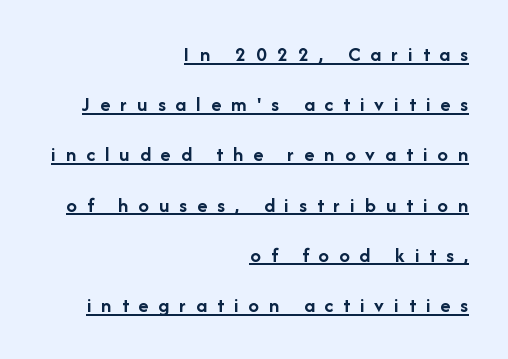
Loosely led — the rows are spread out. Italic? Not at all — the glyphs are vertical. A typographer would call this underscored text. In terms of weight, the rendering is a true, heavy bold. Short note: letters widely spaced. The passage is arranged like a letterhead date or caption credit — flush right.
